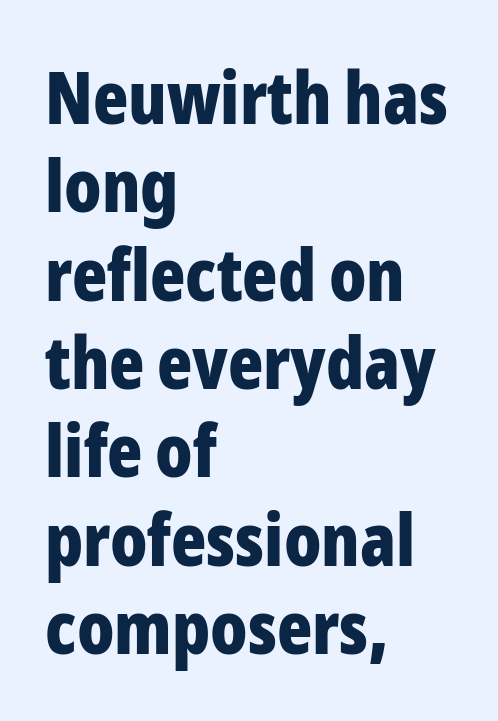
The image shows 73 px bold, condensed sans-serif type, upright; set left-aligned, line spacing 1.21x, normal letter spacing, not underlined; low stroke contrast and a medium x-height.
